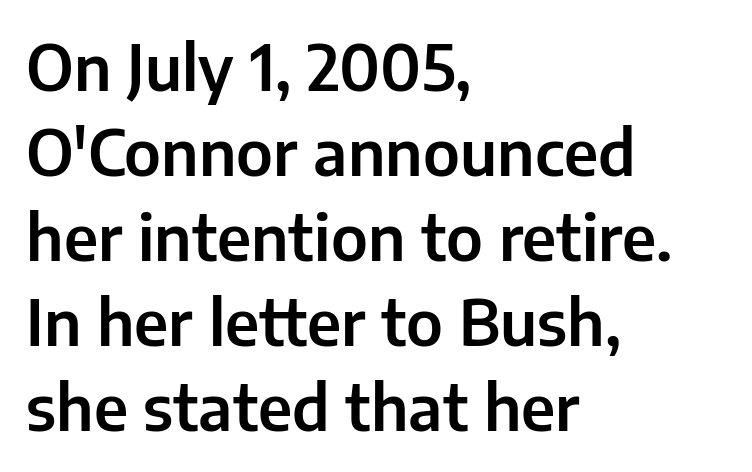
The leading is moderate, giving the passage an even texture. The paragraph has a hard left edge and a soft right edge. Observe the absence of serifs on each vertical stroke in this sample. The tracking reads as untouched default to a designer's eye. Any mark beneath the type? The region is blank. The font's upright variant was chosen for this text.
